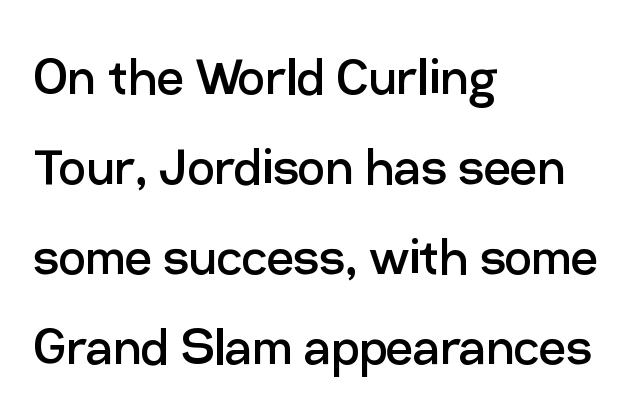
{"serif": "no", "italic": "no", "bold": "no", "weight": "regular", "width": "normal", "stroke_contrast": "low", "x_height": "medium", "monospaced": "no", "underline": "no", "align": "left", "line_spacing": "normal", "line_spacing_ratio": 1.5, "letter_spacing": "normal", "letter_spacing_em": 0.0, "glyph_px": 60}
